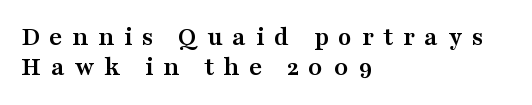
{"italic": "no", "bold": "yes", "underline": "no", "align": "left", "line_spacing": "tight", "line_spacing_ratio": 1.11, "letter_spacing": "wide", "letter_spacing_em": 0.36, "glyph_px": 27}
